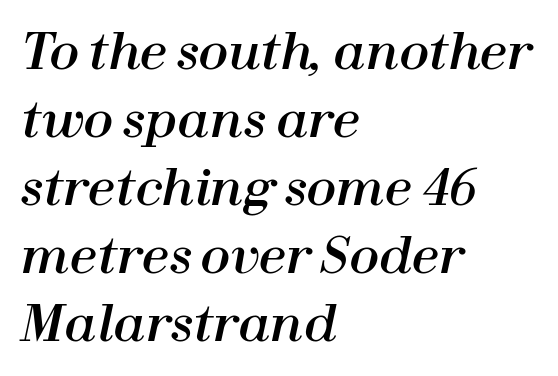
The image shows 49 px text type, italic (leaning right); set left-aligned, normal line spacing (1.39x), normal letter spacing, not underlined; high stroke contrast and a medium x-height.
